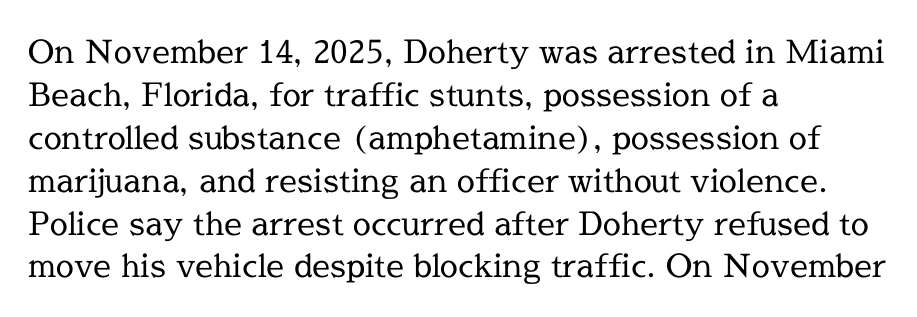
The space directly below the letters is spotless. The leading is moderate, giving the passage an even texture. Each line starts at the same left margin while the right side varies. Nobody touched the tracking dial on this one.
